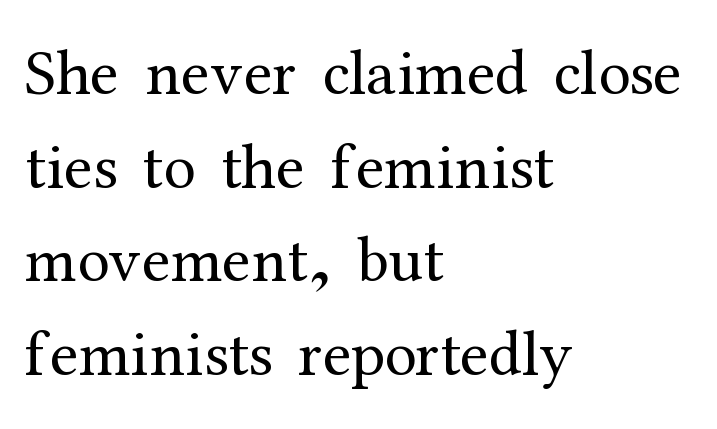
The image shows 65 px regular-weight serif type, upright; set left-aligned, normal line spacing (1.44x), normal letter spacing, not underlined; medium stroke contrast and a medium x-height.
